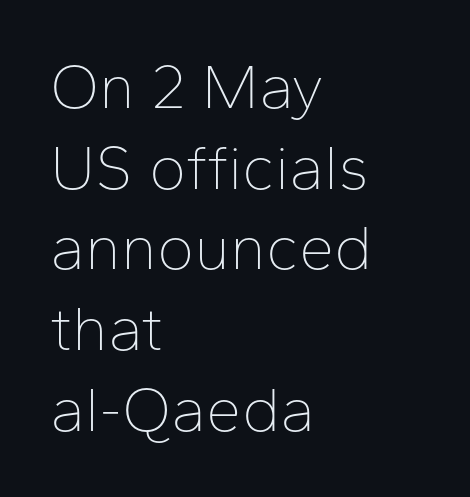
Observe the ordinary spacing: letters are neighbours, not strangers. Leading matches the norm, producing a regular column. Posture: vertical. The baseline area is clear. Type style note: lacks serifs.
